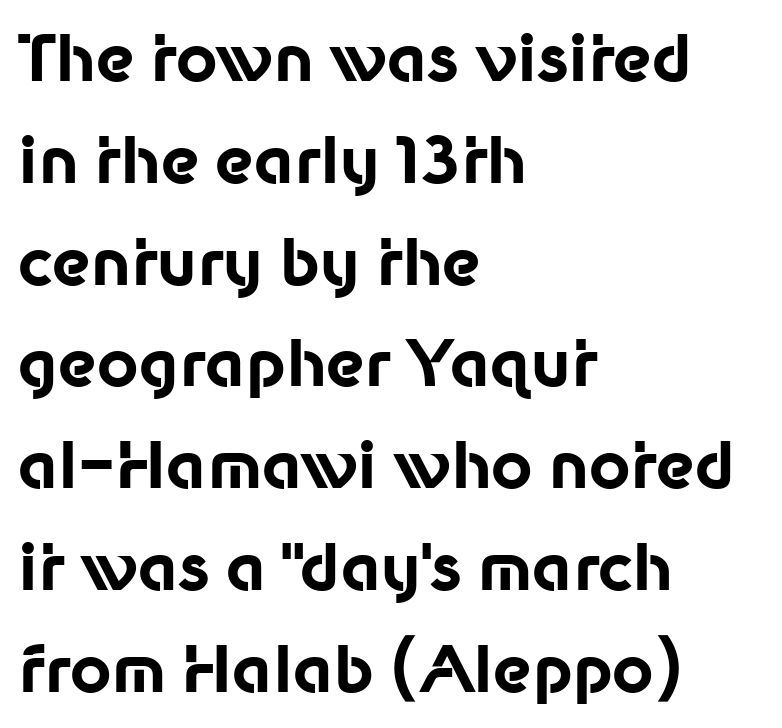
Q: Is the text bold? A: Yes.
Q: Is the text italic (slanted)? A: No, it is upright.
Q: Is the typeface a serif or a sans-serif typeface? A: Sans-serif.
Q: Is the text underlined? A: No.
Q: How is the paragraph aligned? A: Left-aligned.
Q: Is the spacing between letters normal or unusually wide? A: Normal.
Q: Is the spacing between lines tight, normal or loose? A: Normal.
Q: Width (condensed, normal, or wide)? A: Normal.
Q: Stroke contrast? A: Low.
Q: x-height? A: Medium.
Q: Monospaced? A: No.
